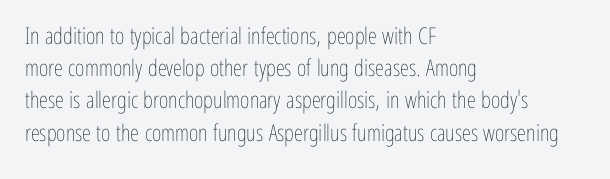
The image shows 23 px text type, upright; set left-aligned, normal line spacing (1.4x), normal letter spacing, not underlined.
